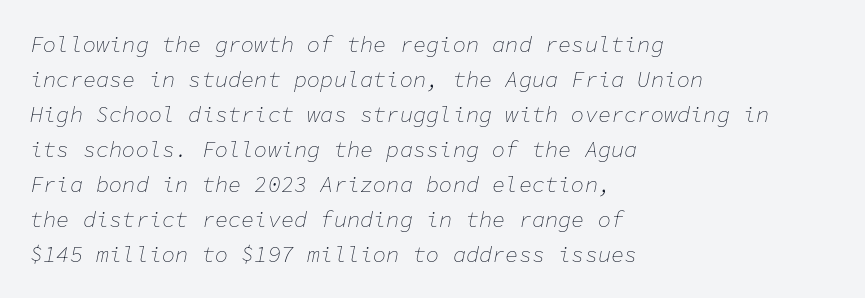
The typeface has the unassuming heft of standard copy or less. Does extra space separate the letters? No, they use regular spacing. Line starts are locked; line ends wander. This is oblique type, the kind used for emphasis or titles. Interline gaps are of average width in this sample.
